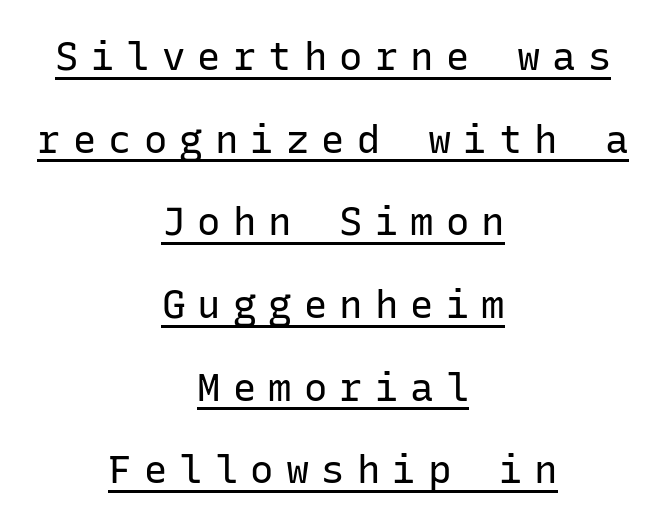
Q: Is the text bold? A: No.
Q: Is the text italic (slanted)? A: No, it is upright.
Q: Is the typeface a serif or a sans-serif typeface? A: Sans-serif.
Q: Is the text underlined? A: Yes.
Q: How is the paragraph aligned? A: Centered.
Q: Is the spacing between letters normal or unusually wide? A: Unusually wide.
Q: Is the spacing between lines tight, normal or loose? A: Loose.
Q: Width (condensed, normal, or wide)? A: Normal.
Q: Stroke contrast? A: Low.
Q: x-height? A: Medium.
Q: Monospaced? A: Yes.
